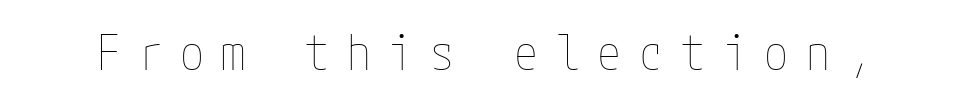
Q: Is the text bold? A: No.
Q: Is the text italic (slanted)? A: No, it is upright.
Q: Is the text underlined? A: No.
Q: Is the spacing between letters normal or unusually wide? A: Unusually wide.
Q: Width (condensed, normal, or wide)? A: Condensed.
Q: Stroke contrast? A: Low.
Q: x-height? A: Medium.
